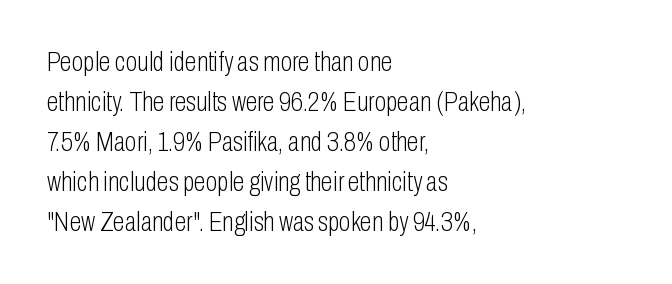
The image shows 27 px text type, upright; set left-aligned, normal line spacing (1.48x), normal letter spacing, not underlined.
